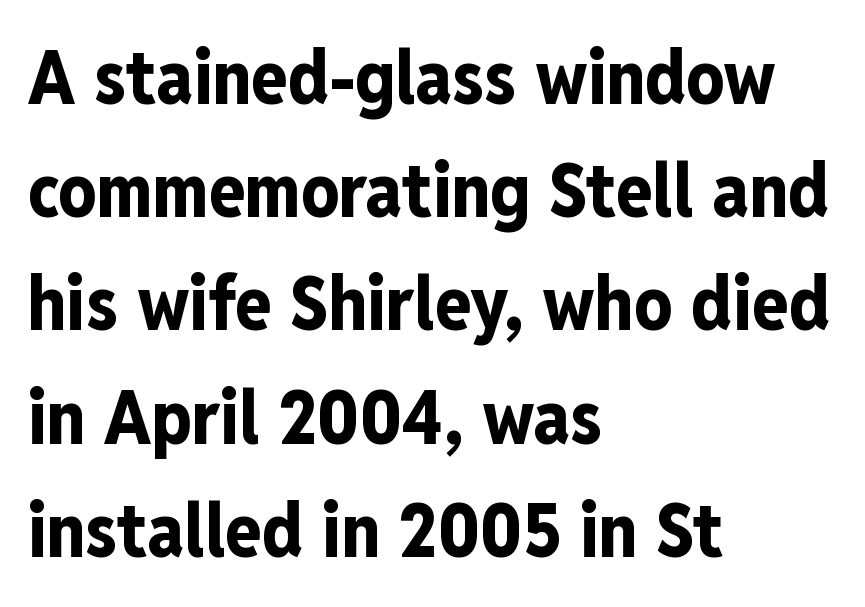
{"serif": "no", "italic": "no", "bold": "yes", "weight": "bold", "width": "condensed", "stroke_contrast": "low", "x_height": "medium", "monospaced": "no", "underline": "no", "align": "left", "line_spacing": "normal", "line_spacing_ratio": 1.51, "letter_spacing": "normal", "letter_spacing_em": 0.0, "glyph_px": 75}
